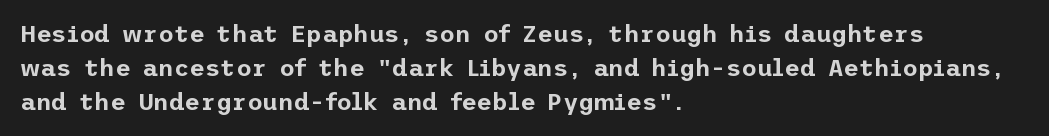
{"italic": "no", "underline": "no", "align": "left", "line_spacing": "normal", "line_spacing_ratio": 1.41, "letter_spacing": "normal", "letter_spacing_em": 0.0, "glyph_px": 24}
